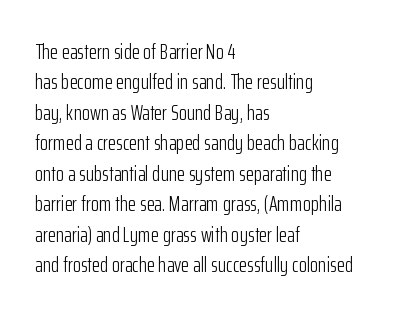
{"italic": "no", "bold": "no", "underline": "no", "align": "left", "line_spacing": "normal", "line_spacing_ratio": 1.45, "letter_spacing": "normal", "letter_spacing_em": 0.0, "glyph_px": 21}
